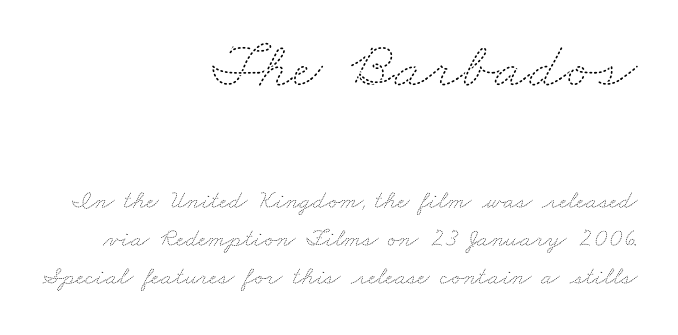
{"bold": "no", "weight": "thin", "width": "wide", "stroke_contrast": "medium", "x_height": "small", "monospaced": "no", "underline": "no", "align": "right", "line_spacing": "normal", "line_spacing_ratio": 1.46, "letter_spacing": "normal", "letter_spacing_em": 0.0, "larger_block": "first", "size_ratio": 2.54, "glyph_px": 66}
